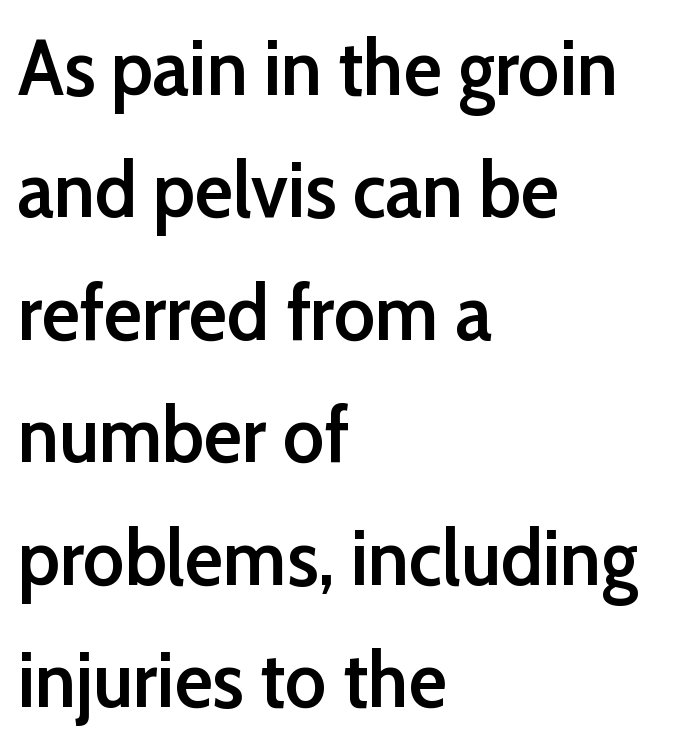
Q: Is the text bold? A: Semi-bold.
Q: Is the text italic (slanted)? A: No, it is upright.
Q: Is the typeface a serif or a sans-serif typeface? A: Sans-serif.
Q: Is the text underlined? A: No.
Q: How is the paragraph aligned? A: Left-aligned.
Q: Is the spacing between letters normal or unusually wide? A: Normal.
Q: Is the spacing between lines tight, normal or loose? A: Normal.
Q: Width (condensed, normal, or wide)? A: Normal.
Q: Stroke contrast? A: Low.
Q: x-height? A: Medium.
Q: Monospaced? A: No.
